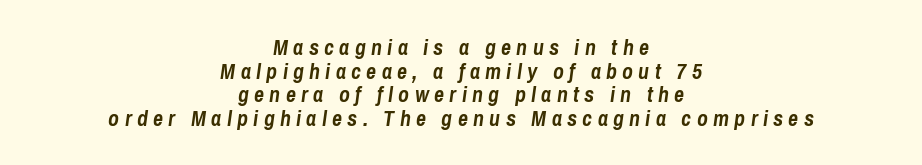
The image shows 22 px bold type, italic (leaning right); set centered, tight line spacing (1.07x), unusually wide letter spacing (+0.24 em), not underlined.
